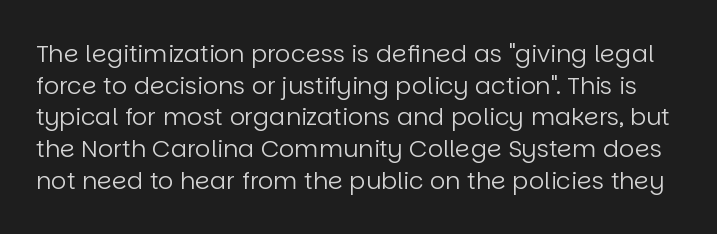
Q: Is the text bold? A: No.
Q: Is the text italic (slanted)? A: No, it is upright.
Q: Is the text underlined? A: No.
Q: Is the spacing between letters normal or unusually wide? A: Normal.
Q: Is the spacing between lines tight, normal or loose? A: Normal.
